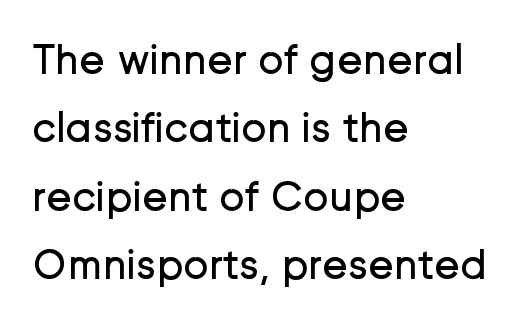
Q: Is the text bold? A: No.
Q: Is the text italic (slanted)? A: No, it is upright.
Q: Is the typeface a serif or a sans-serif typeface? A: Sans-serif.
Q: Is the text underlined? A: No.
Q: How is the paragraph aligned? A: Left-aligned.
Q: Is the spacing between letters normal or unusually wide? A: Normal.
Q: Is the spacing between lines tight, normal or loose? A: Normal.
Q: Width (condensed, normal, or wide)? A: Normal.
Q: Stroke contrast? A: Low.
Q: x-height? A: Medium.
Q: Monospaced? A: No.
